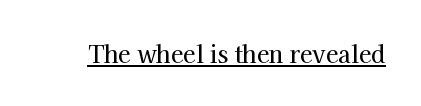
You can see a thin bar hugging the bottom of the glyphs. This rendering leaves character spacing at its baseline value. Style check: upright.
